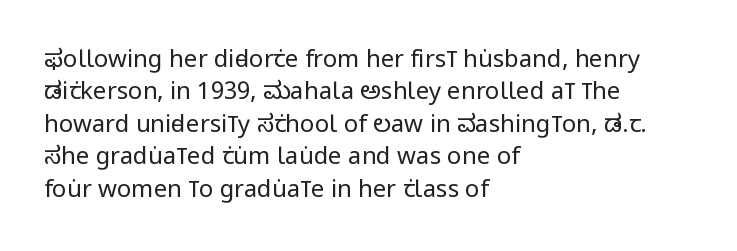
The image shows 24 px text type, upright; set left-aligned, normal line spacing (1.35x), normal letter spacing, not underlined.
